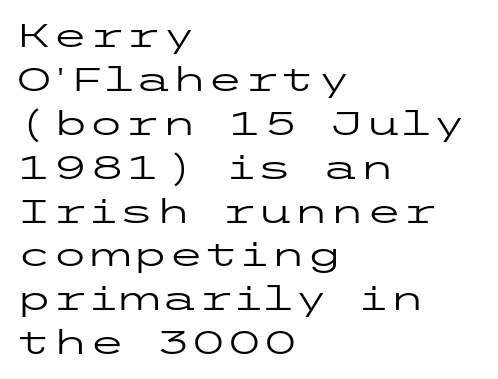
Q: Is the text bold? A: No.
Q: Is the text italic (slanted)? A: No, it is upright.
Q: Is the typeface a serif or a sans-serif typeface? A: Sans-serif.
Q: Is the text underlined? A: No.
Q: How is the paragraph aligned? A: Left-aligned.
Q: Is the spacing between letters normal or unusually wide? A: Normal.
Q: Is the spacing between lines tight, normal or loose? A: Normal.
Q: Width (condensed, normal, or wide)? A: Wide.
Q: Stroke contrast? A: Low.
Q: x-height? A: Medium.
